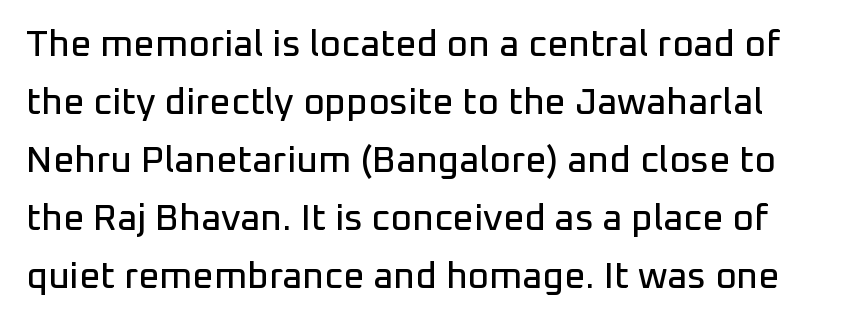
Q: Is the text italic (slanted)? A: No, it is upright.
Q: Is the typeface a serif or a sans-serif typeface? A: Sans-serif.
Q: Is the text underlined? A: No.
Q: Is the spacing between letters normal or unusually wide? A: Normal.
Q: Is the spacing between lines tight, normal or loose? A: Normal.
Q: Width (condensed, normal, or wide)? A: Normal.
Q: Stroke contrast? A: Low.
Q: x-height? A: Medium.
Q: Monospaced? A: No.
